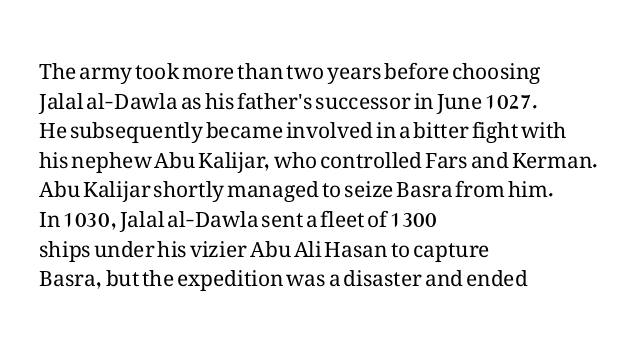
The image shows 21 px text type, upright; set left-aligned, normal line spacing (1.41x), normal letter spacing, not underlined.
